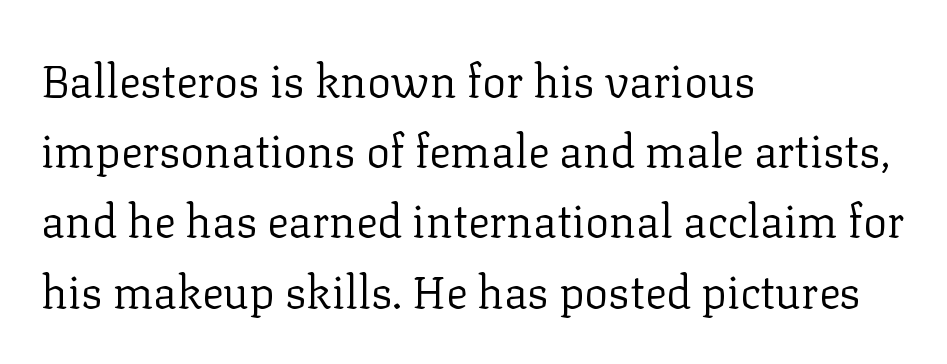
Q: Is the text bold? A: No.
Q: Is the text italic (slanted)? A: No, it is upright.
Q: Is the typeface a serif or a sans-serif typeface? A: Serif.
Q: Is the text underlined? A: No.
Q: How is the paragraph aligned? A: Left-aligned.
Q: Is the spacing between letters normal or unusually wide? A: Normal.
Q: Is the spacing between lines tight, normal or loose? A: Normal.
Q: Width (condensed, normal, or wide)? A: Normal.
Q: Stroke contrast? A: Low.
Q: x-height? A: Medium.
Q: Monospaced? A: No.
